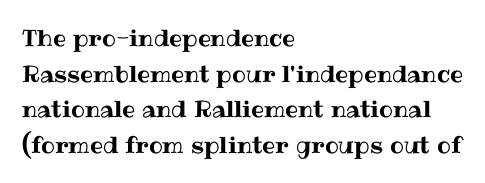
Q: Is the text italic (slanted)? A: No, it is upright.
Q: Is the text underlined? A: No.
Q: How is the paragraph aligned? A: Left-aligned.
Q: Is the spacing between letters normal or unusually wide? A: Normal.
Q: Is the spacing between lines tight, normal or loose? A: Normal.
